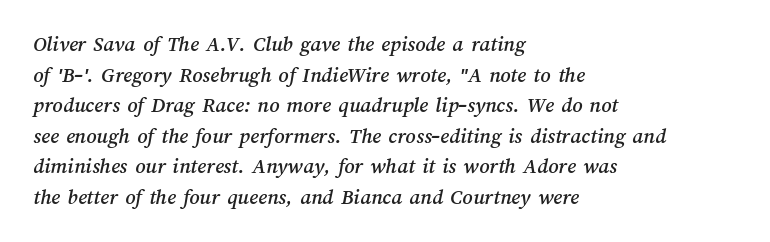
Q: Is the text underlined? A: No.
Q: How is the paragraph aligned? A: Left-aligned.
Q: Is the spacing between letters normal or unusually wide? A: Normal.
Q: Is the spacing between lines tight, normal or loose? A: Normal.
